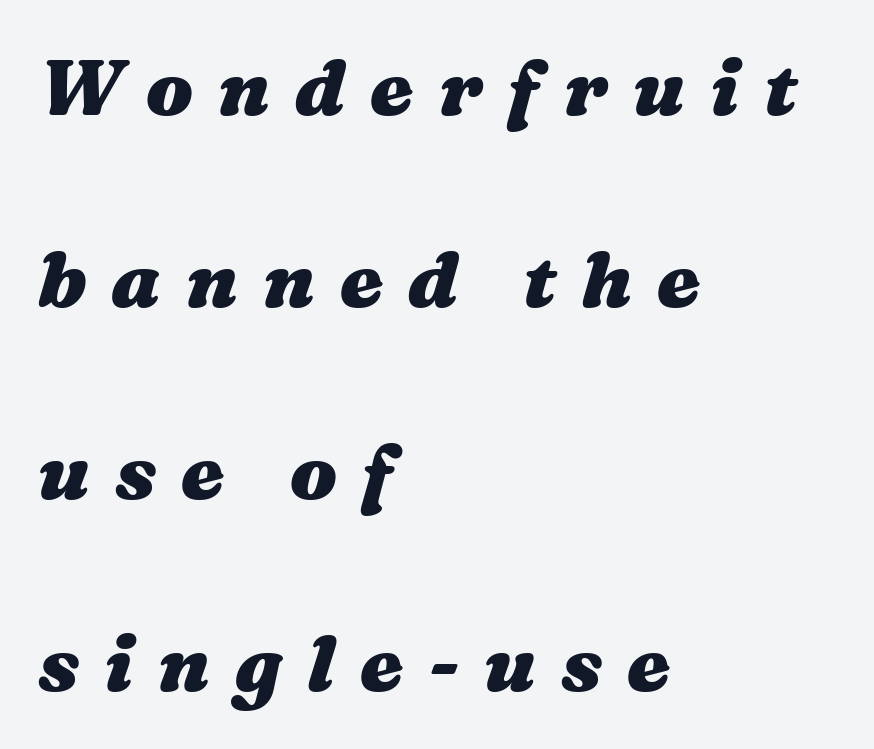
Q: Is the text bold? A: Yes.
Q: Is the text italic (slanted)? A: Yes, it leans right by about 16 degrees.
Q: Is the text underlined? A: No.
Q: How is the paragraph aligned? A: Left-aligned.
Q: Is the spacing between letters normal or unusually wide? A: Unusually wide.
Q: Is the spacing between lines tight, normal or loose? A: Loose.
Q: Width (condensed, normal, or wide)? A: Wide.
Q: Stroke contrast? A: Medium.
Q: x-height? A: Medium.
Q: Monospaced? A: No.
